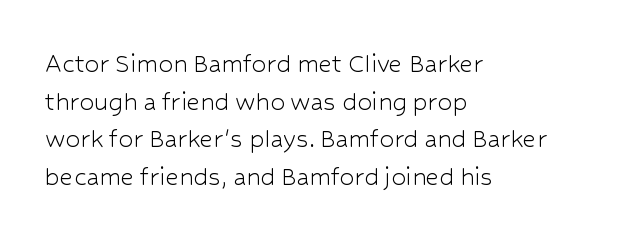
Q: Is the text bold? A: No.
Q: Is the text italic (slanted)? A: No, it is upright.
Q: Is the typeface a serif or a sans-serif typeface? A: Sans-serif.
Q: Is the text underlined? A: No.
Q: How is the paragraph aligned? A: Left-aligned.
Q: Is the spacing between letters normal or unusually wide? A: Normal.
Q: Is the spacing between lines tight, normal or loose? A: Normal.
Q: Width (condensed, normal, or wide)? A: Normal.
Q: Stroke contrast? A: Low.
Q: x-height? A: Medium.
Q: Monospaced? A: No.
